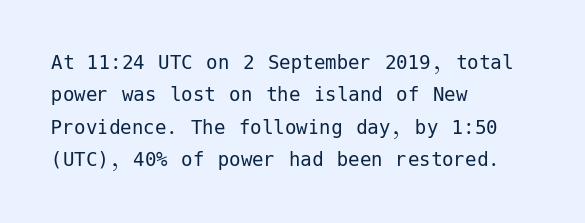
The tracking reads as untouched default to a designer's eye. Layout note: lines flush left. Students, observe: this is what conventionally led text looks like. Underline: absent.
